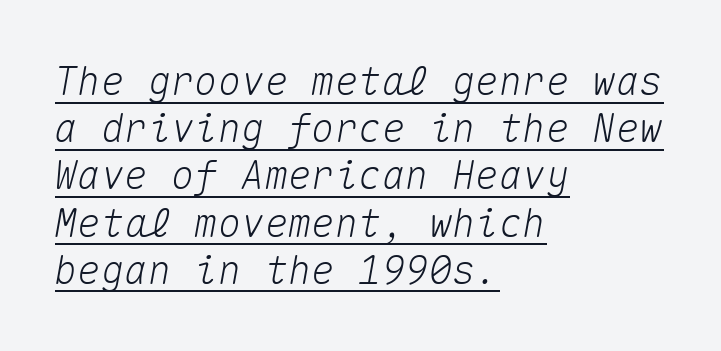
{"italic": "yes", "lean": "right", "slant_degrees": 10, "width": "normal", "stroke_contrast": "medium", "x_height": "medium", "monospaced": "yes", "underline": "yes", "align": "left", "line_spacing_ratio": 1.21, "letter_spacing": "normal", "letter_spacing_em": 0.0, "glyph_px": 39}
